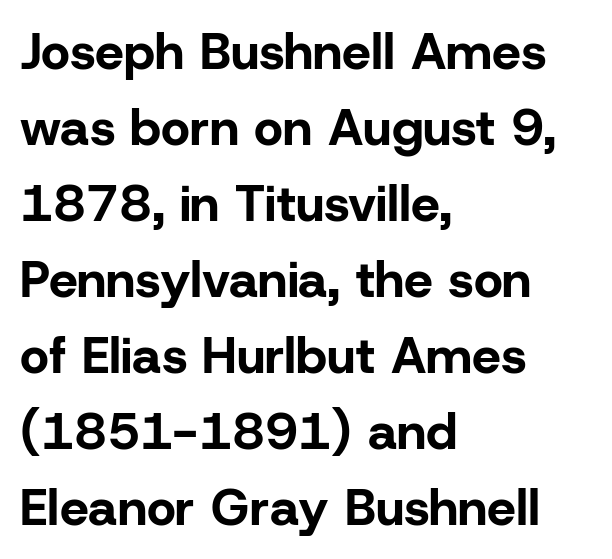
Each new line begins a customary step beneath the previous one. Nobody touched the tracking dial on this one. Typographic density is high because the face is bold. Is this a fixed-width face? No — the glyphs have proportional, varying widths. The compositor pushed each line to the left boundary.
